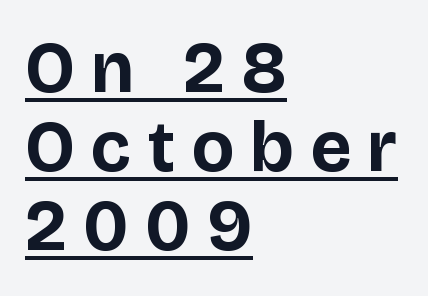
{"serif": "no", "italic": "no", "bold": "yes", "weight": "bold", "width": "normal", "stroke_contrast": "low", "x_height": "large", "monospaced": "no", "underline": "yes", "align": "left", "line_spacing": "tight", "line_spacing_ratio": 1.1, "letter_spacing": "wide", "letter_spacing_em": 0.23, "glyph_px": 72}
